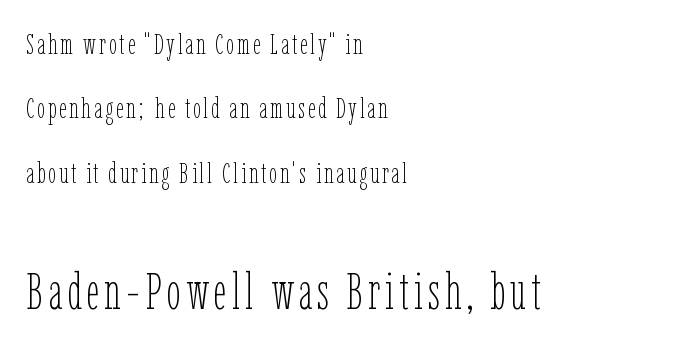
The image shows 51 px thin, condensed type, upright; set left-aligned, loose line spacing (2.22x), not underlined; the second (bottom) block is 1.76x larger; low stroke contrast and a medium x-height.
